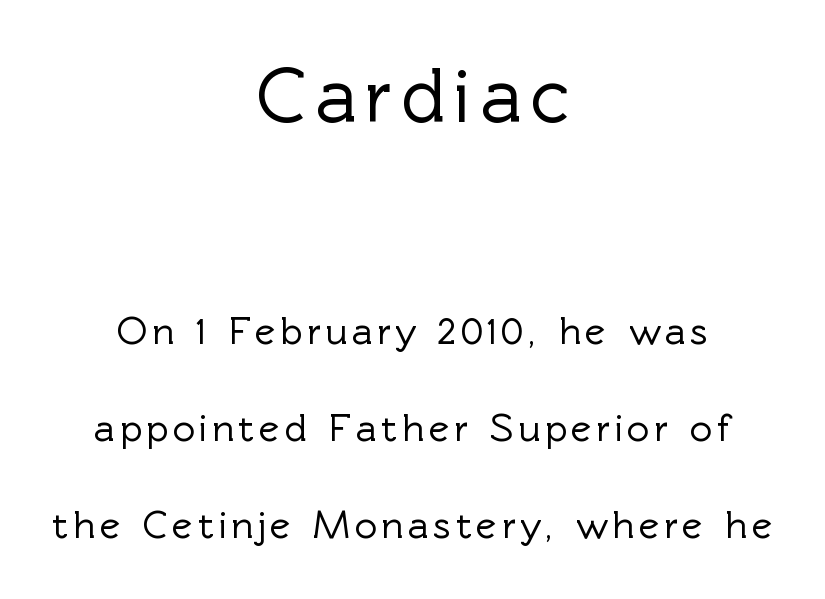
{"serif": "no", "italic": "no", "width": "normal", "x_height": "medium", "monospaced": "no", "underline": "no", "align": "center", "line_spacing": "loose", "line_spacing_ratio": 2.49, "larger_block": "first", "size_ratio": 2.0, "glyph_px": 78}
